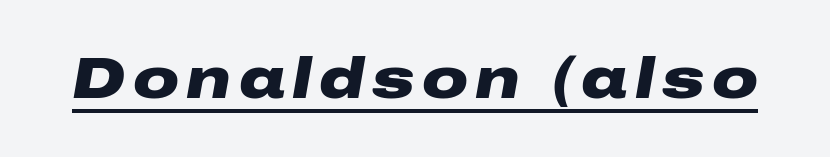
Q: Is the text bold? A: Yes.
Q: Is the text italic (slanted)? A: Yes, it leans right by about 10 degrees.
Q: Is the text underlined? A: Yes.
Q: Width (condensed, normal, or wide)? A: Wide.
Q: Stroke contrast? A: Low.
Q: x-height? A: Medium.
Q: Monospaced? A: No.
